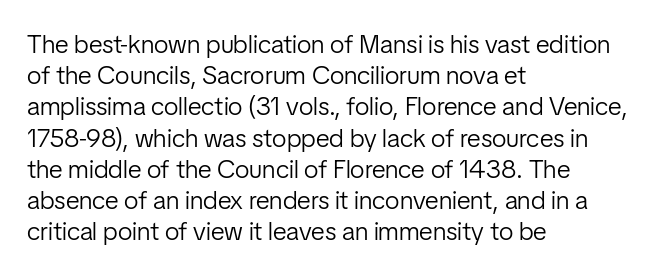
The image shows 26 px text type, upright; set left-aligned, line spacing 1.2x, normal letter spacing, not underlined.
